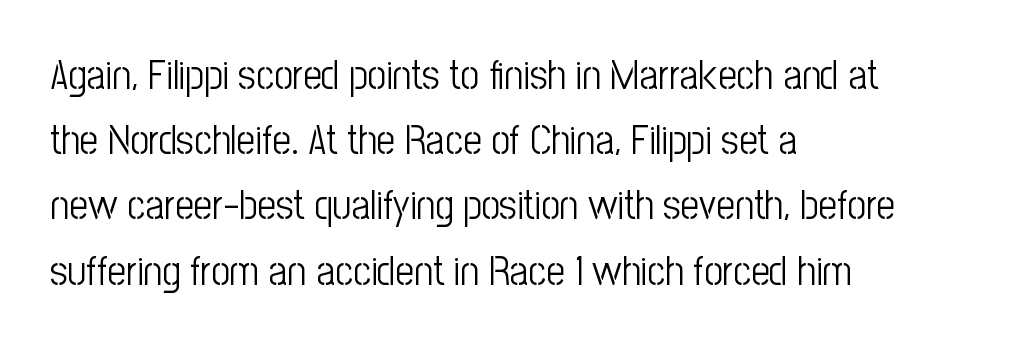
No chunkiness to these letters — they're not bold. Do the characters align in a grid? No, the font is proportional. A student would call this left alignment; a typographer would say flush left, rag right. Unlike italic type, these characters show no tilt at all. Letterform terminals end flat and unadorned throughout the passage.
